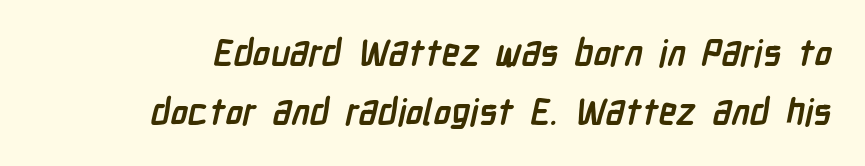
{"serif": "no", "bold": "yes", "weight": "semibold", "width": "condensed", "stroke_contrast": "low", "x_height": "medium", "monospaced": "no", "underline": "no", "line_spacing": "normal", "line_spacing_ratio": 1.63, "letter_spacing": "normal", "letter_spacing_em": 0.0, "glyph_px": 36}
